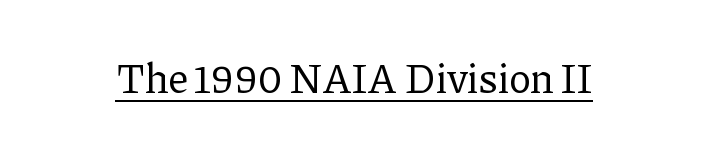
The image shows 42 px regular-weight serif type, upright; set normal letter spacing, underlined; low stroke contrast and a medium x-height.
